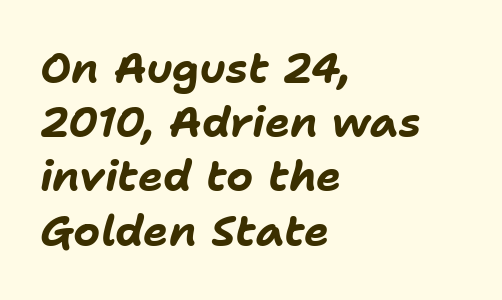
{"italic": "yes", "lean": "right", "slant_degrees": 11, "bold": "yes", "weight": "bold", "width": "normal", "stroke_contrast": "low", "x_height": "medium", "monospaced": "no", "underline": "no", "align": "left", "line_spacing": "normal", "line_spacing_ratio": 1.29, "letter_spacing": "normal", "letter_spacing_em": 0.0, "glyph_px": 42}
